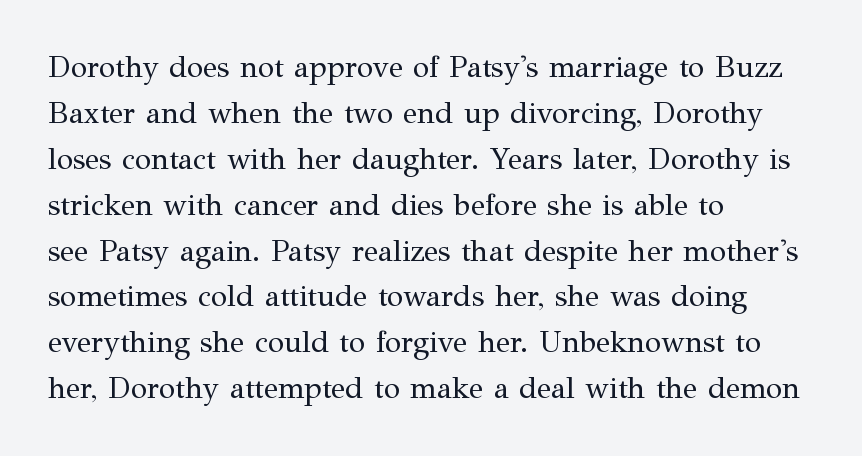
{"serif": "yes", "italic": "no", "bold": "no", "weight": "regular", "width": "normal", "stroke_contrast": "medium", "x_height": "medium", "monospaced": "no", "underline": "no", "align": "left", "line_spacing": "normal", "line_spacing_ratio": 1.53, "letter_spacing": "normal", "letter_spacing_em": 0.0, "glyph_px": 30}
